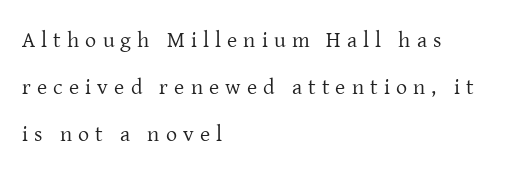
{"italic": "no", "bold": "no", "underline": "no", "align": "left", "line_spacing": "loose", "line_spacing_ratio": 2.14, "letter_spacing": "wide", "letter_spacing_em": 0.28, "glyph_px": 22}
